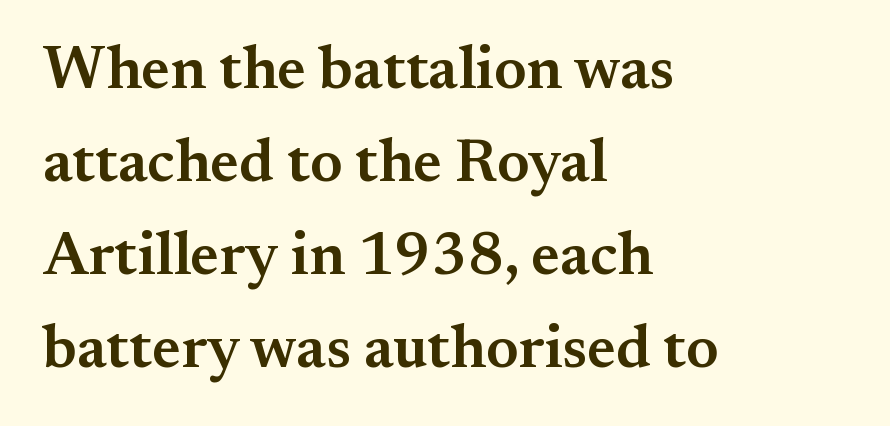
Q: Is the text bold? A: Semi-bold.
Q: Is the text italic (slanted)? A: No, it is upright.
Q: Is the typeface a serif or a sans-serif typeface? A: Serif.
Q: Is the text underlined? A: No.
Q: How is the paragraph aligned? A: Left-aligned.
Q: Is the spacing between letters normal or unusually wide? A: Normal.
Q: Is the spacing between lines tight, normal or loose? A: Normal.
Q: Width (condensed, normal, or wide)? A: Normal.
Q: Stroke contrast? A: Medium.
Q: x-height? A: Small.
Q: Monospaced? A: No.
